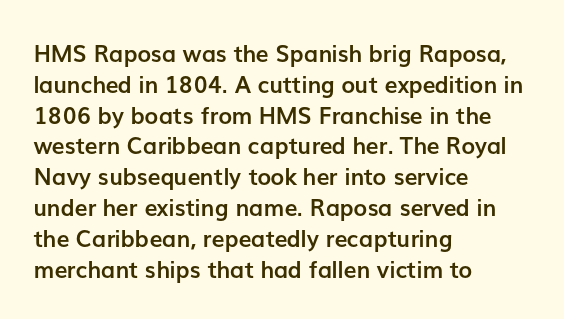
The image shows 23 px bold type, upright; set left-aligned, normal line spacing (1.34x), normal letter spacing, not underlined.
